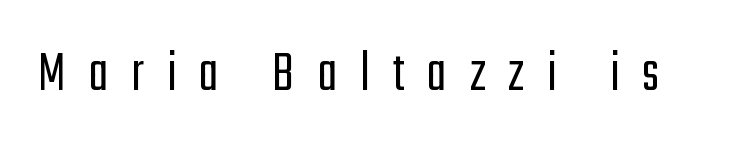
Q: Is the text bold? A: No.
Q: Is the text italic (slanted)? A: No, it is upright.
Q: Is the typeface a serif or a sans-serif typeface? A: Sans-serif.
Q: Is the text underlined? A: No.
Q: Is the spacing between letters normal or unusually wide? A: Unusually wide.
Q: Width (condensed, normal, or wide)? A: Condensed.
Q: Stroke contrast? A: Low.
Q: x-height? A: Medium.
Q: Monospaced? A: No.
